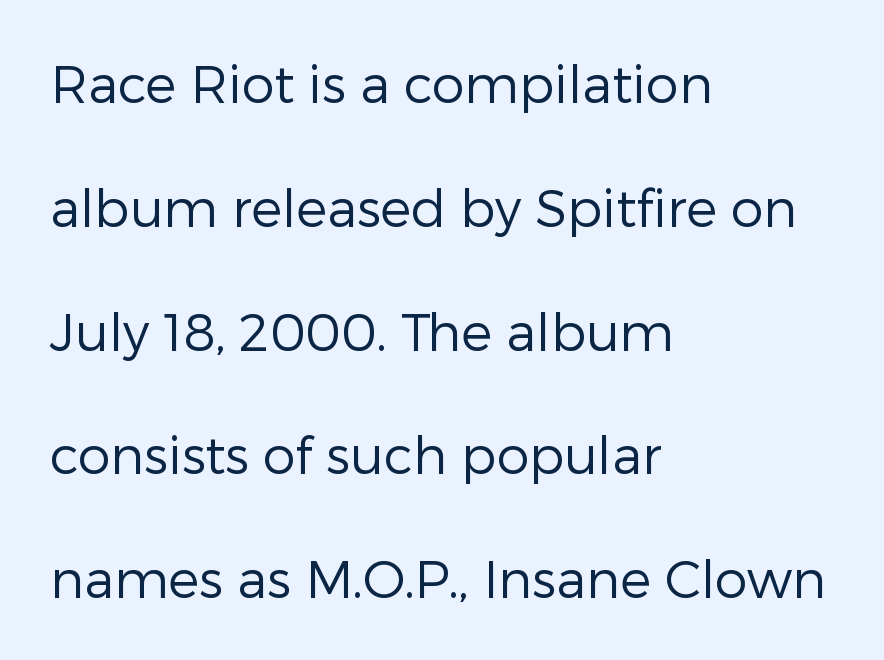
A clean baseline with only descenders dipping below it. A typesetter would call this zero additional tracking. The lettering holds an erect, upright posture throughout. Proportional: the letters do not fall into vertical columns. A classic flush-left, rag-right setting is used for this passage. The weight would be labelled regular, book, light, or lighter still.
